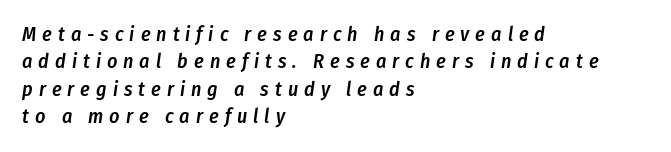
The image shows 20 px text type, italic (leaning right); set left-aligned, normal line spacing (1.37x), unusually wide letter spacing (+0.3 em), not underlined.
